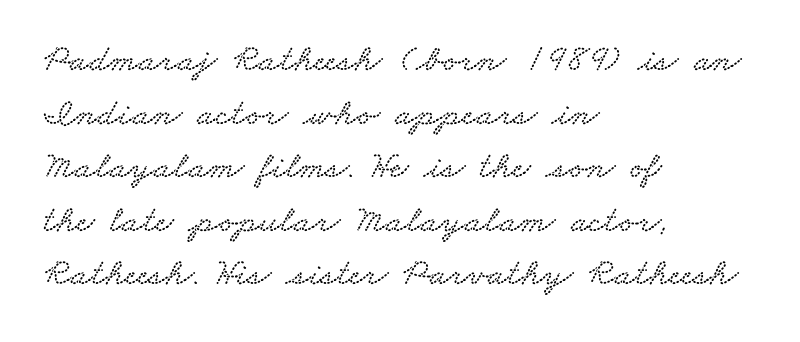
{"serif": "yes", "width": "wide", "stroke_contrast": "low", "x_height": "small", "monospaced": "no", "underline": "no", "align": "left", "line_spacing": "normal", "line_spacing_ratio": 1.41, "letter_spacing": "normal", "letter_spacing_em": 0.0, "glyph_px": 38}
